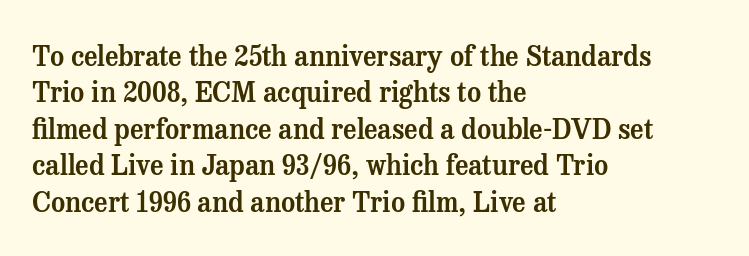
{"italic": "no", "underline": "no", "align": "left", "line_spacing": "normal", "line_spacing_ratio": 1.35, "letter_spacing": "normal", "letter_spacing_em": 0.0, "glyph_px": 27}
